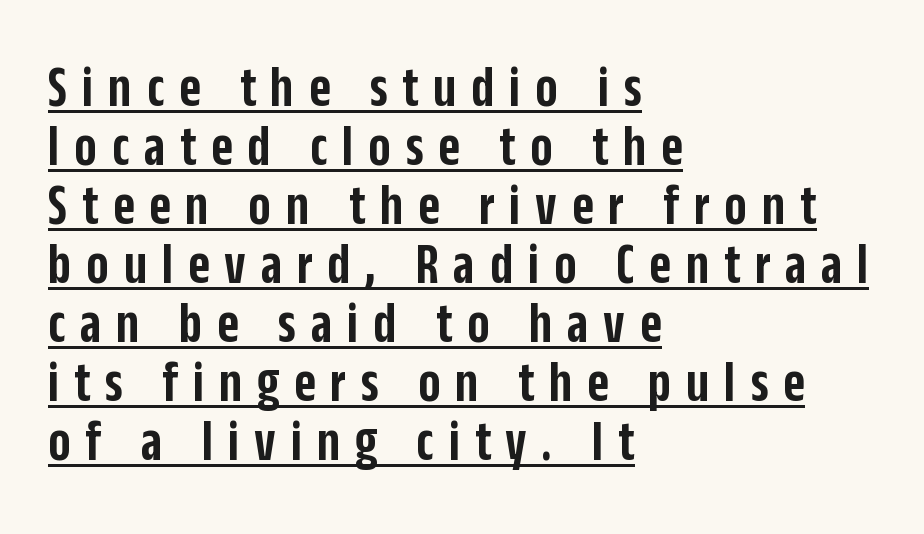
{"serif": "no", "italic": "no", "bold": "semi", "weight": "semibold", "width": "condensed", "stroke_contrast": "low", "x_height": "large", "monospaced": "no", "underline": "yes", "align": "left", "line_spacing": "tight", "line_spacing_ratio": 1.0, "letter_spacing": "wide", "letter_spacing_em": 0.25, "glyph_px": 59}
